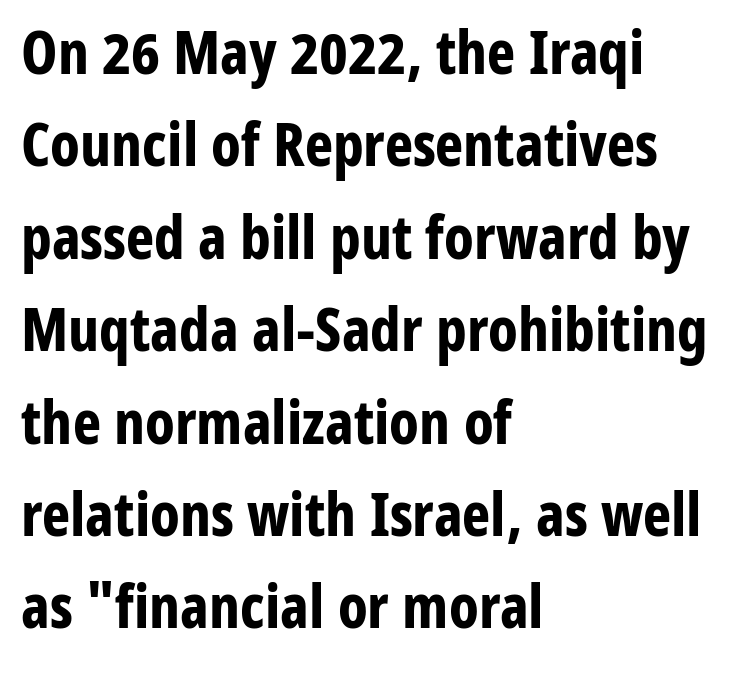
The image shows 60 px bold, condensed sans-serif type, upright; set left-aligned, normal line spacing (1.54x), normal letter spacing, not underlined; low stroke contrast and a medium x-height.
